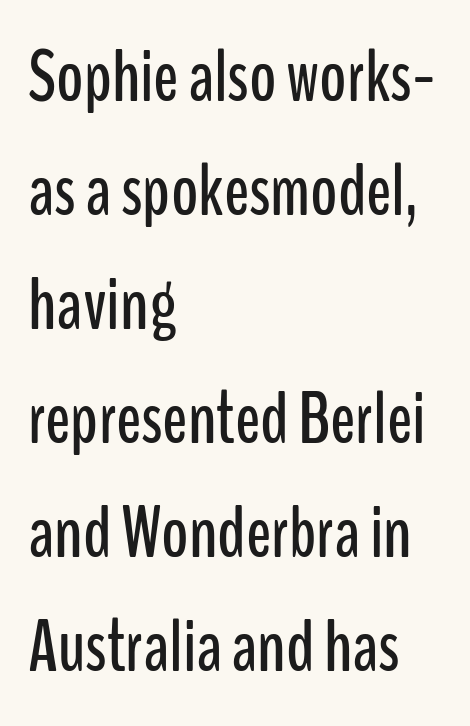
The passage is arranged the way most books set body copy — flush left. Type style note: lacks serifs. The rendering keeps characters at their native spacing. A typesetter would call this proportional, since set widths differ per character. Is there much room between lines? A standard amount, neither cramped nor airy.
